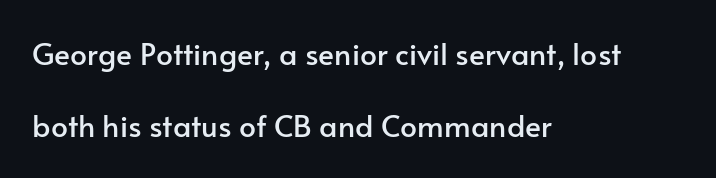
The image shows 30 px sans-serif type, upright; set left-aligned, loose line spacing (2.4x), normal letter spacing, not underlined; low stroke contrast and a small x-height.
